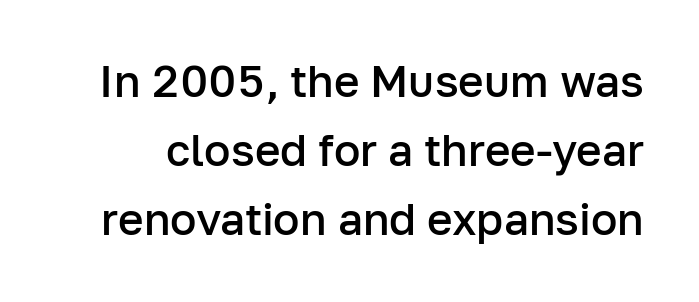
The letterforms sit shoulder to shoulder at normal distance. The rendering uses a moderate line-height, typical for paragraphs. Examine the stroke ends and you'll find no serifs. Check under the words: just untouched page.
